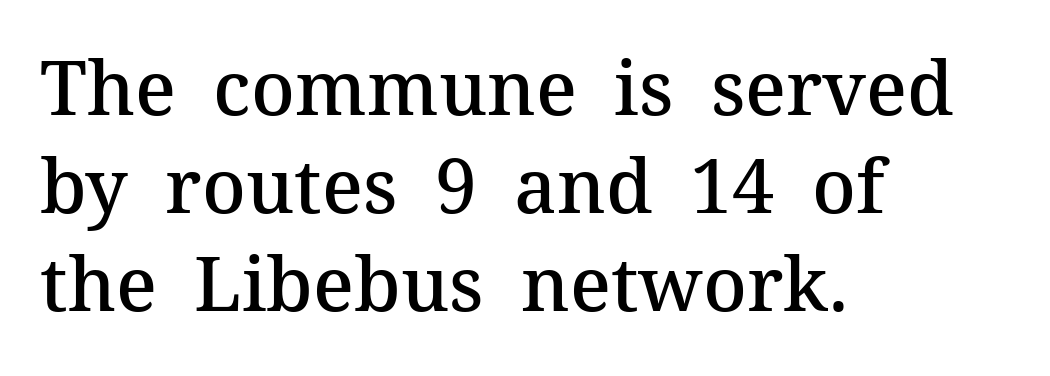
The image shows 75 px semibold serif type, upright; set left-aligned, normal line spacing (1.31x), normal letter spacing, not underlined; medium stroke contrast and a medium x-height.
